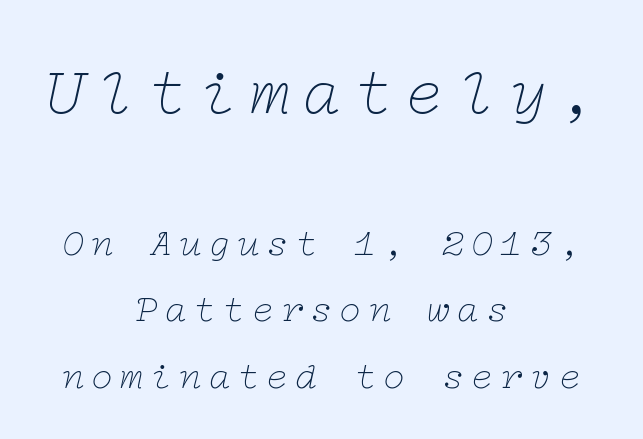
Q: Is the text bold? A: No.
Q: Is the text italic (slanted)? A: Yes, it leans right by about 12 degrees.
Q: Is the typeface a serif or a sans-serif typeface? A: Serif.
Q: Is the text underlined? A: No.
Q: How is the paragraph aligned? A: Centered.
Q: Which block of text is set in a larger size, the first (top) or the second (bottom)? A: The first (top) one.
Q: Width (condensed, normal, or wide)? A: Wide.
Q: Stroke contrast? A: Low.
Q: x-height? A: Medium.
